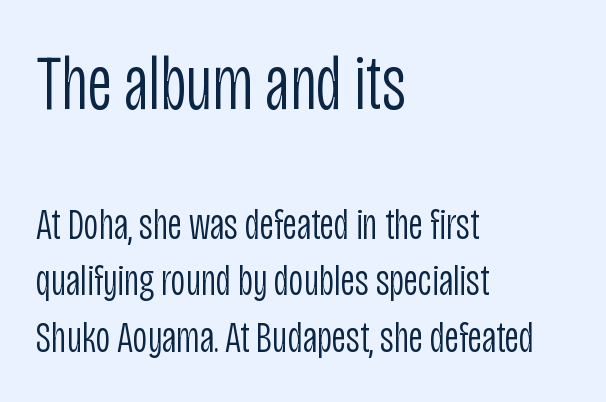
Horizontally, the lines are justified to the leading edge only. Does the type have serifs? No, each stem ends abruptly. Descenders hang freely into open space. No heavy texture on the line: the type isn't bold. Between these two stacked blocks, the higher one wins on size. The letters stand straight up with perfectly vertical stems.
